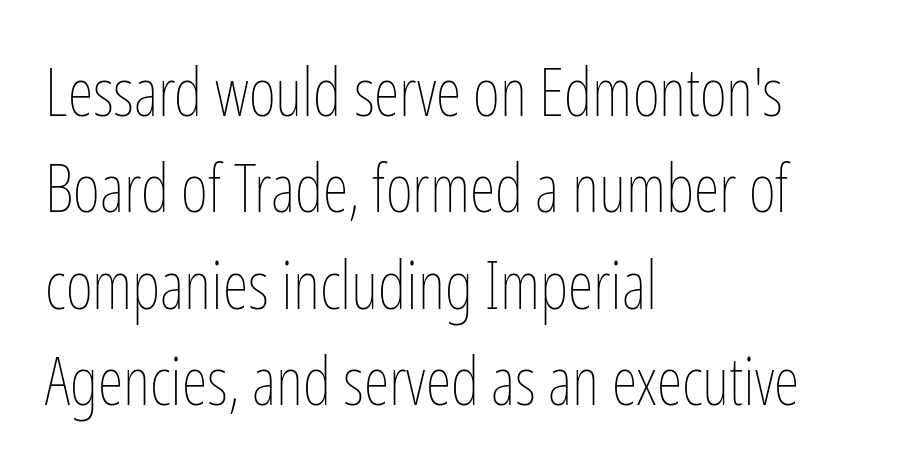
Proportional: the letters do not fall into vertical columns. Typeset ragged right — the left edge is the straight one. The strip under each line holds only bare page. Tracking value appears to be zero — textbook default spacing.
